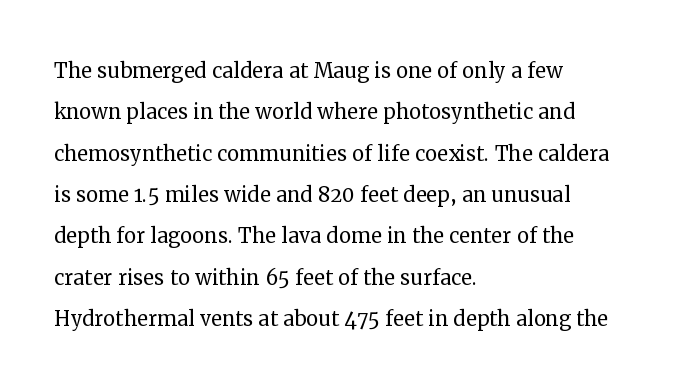
In terms of leading, this rendering sits right in the middle. The lettering stays uniformly vertical, giving the passage a roman look. Decoration check: the copy has no underline. The passage shown is not bold in any degree. How are the letters spaced? Ordinarily, with no added tracking.
